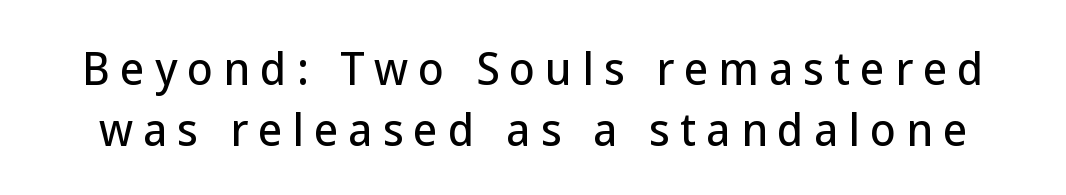
Q: Is the text italic (slanted)? A: No, it is upright.
Q: Is the typeface a serif or a sans-serif typeface? A: Sans-serif.
Q: Is the text underlined? A: No.
Q: Is the spacing between letters normal or unusually wide? A: Unusually wide.
Q: Is the spacing between lines tight, normal or loose? A: Normal.
Q: Width (condensed, normal, or wide)? A: Normal.
Q: Stroke contrast? A: Low.
Q: x-height? A: Medium.
Q: Monospaced? A: No.
